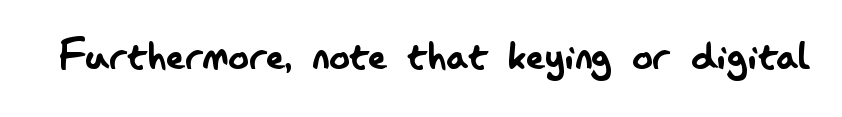
Descenders are the only things crossing below the line. The letters look calm and open, with moderate or lighter stems. Rendered with straight, roman letterforms. Look at the bottom of the vertical strokes: they stop flat, with no serifs.
